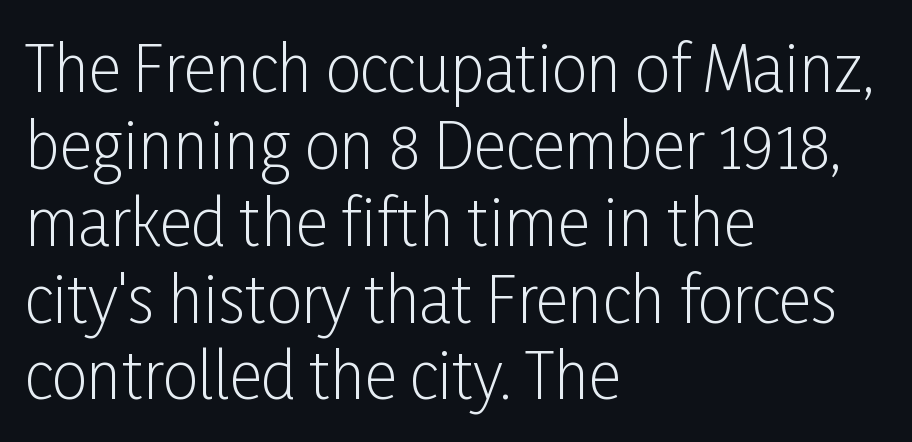
Q: Is the text bold? A: No.
Q: Is the text italic (slanted)? A: No, it is upright.
Q: Is the typeface a serif or a sans-serif typeface? A: Sans-serif.
Q: Is the text underlined? A: No.
Q: How is the paragraph aligned? A: Left-aligned.
Q: Is the spacing between letters normal or unusually wide? A: Normal.
Q: Width (condensed, normal, or wide)? A: Condensed.
Q: Stroke contrast? A: Low.
Q: x-height? A: Medium.
Q: Monospaced? A: No.
